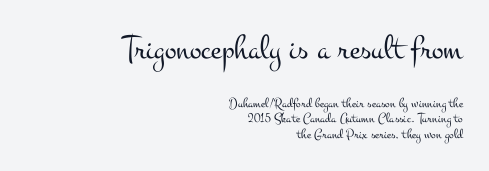
The image shows 35 px light, wide serif type; set right-aligned, tight line spacing (1.13x), normal letter spacing, not underlined; the first (top) block is 2.5x larger; medium stroke contrast and a small x-height.
